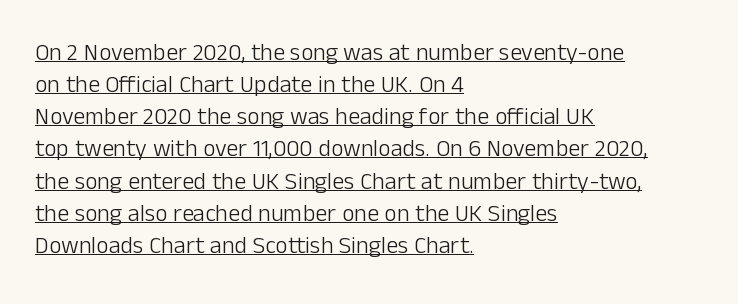
{"italic": "no", "bold": "no", "underline": "yes", "align": "left", "line_spacing": "normal", "line_spacing_ratio": 1.34, "letter_spacing": "normal", "letter_spacing_em": 0.0, "glyph_px": 24}
